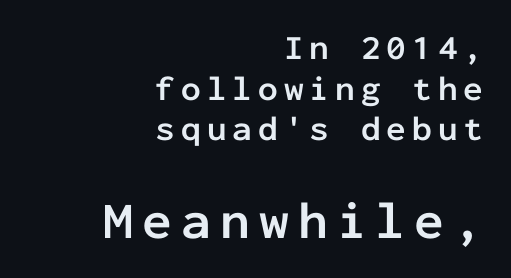
The image shows 53 px semibold sans-serif type, upright, monospaced; set right-aligned, line spacing 1.16x, not underlined; the second (bottom) block is 1.51x larger; low stroke contrast and a medium x-height.
